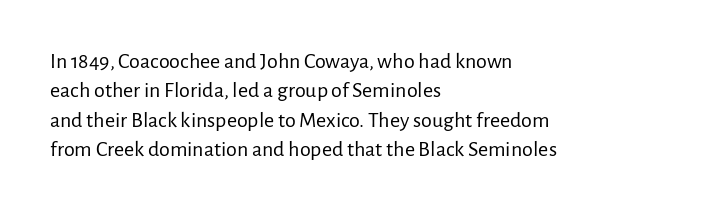
The image shows 22 px text type, upright; set left-aligned, normal line spacing (1.34x), normal letter spacing, not underlined.
